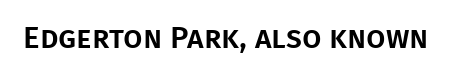
In terms of letterspacing, this is plain default setting. This is sans-serif lettering, the kind often seen on screens and signage. The strip under each line holds only bare page. Think of a printed novel: that variable character pitch is what you see here. Do the letters lean? They stand straight.
